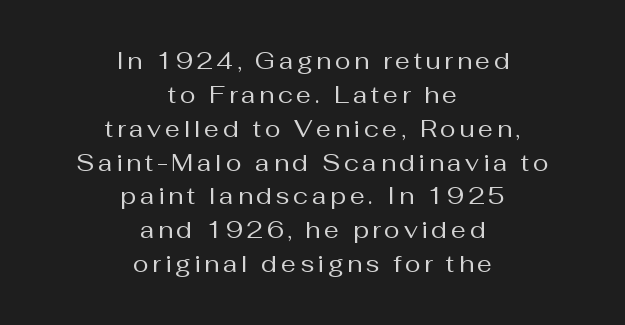
{"italic": "no", "bold": "no", "underline": "no", "align": "center", "line_spacing": "normal", "line_spacing_ratio": 1.41, "glyph_px": 24}
